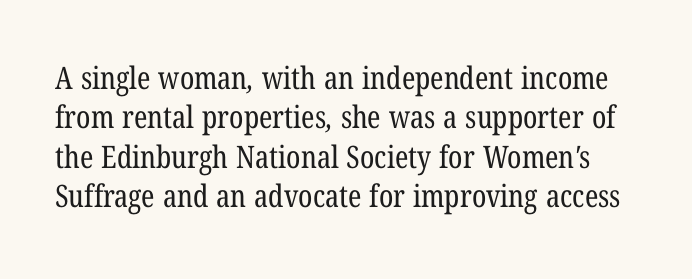
This sample uses a serif face. The horizontal fit of the characters is conventional and even. These lines are rendered in a variable-pitch font. Vertical stems look standard width or narrower in stroke.
